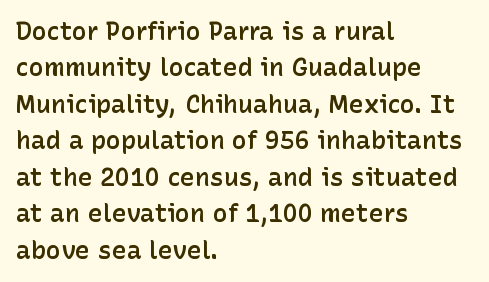
{"italic": "no", "bold": "semi", "underline": "no", "align": "left", "line_spacing": "normal", "line_spacing_ratio": 1.46, "letter_spacing": "normal", "letter_spacing_em": 0.0, "glyph_px": 25}
